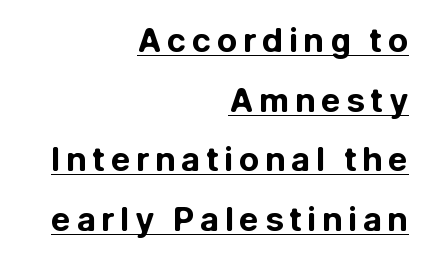
{"serif": "no", "italic": "no", "bold": "yes", "weight": "bold", "width": "normal", "stroke_contrast": "low", "x_height": "medium", "monospaced": "no", "underline": "yes", "align": "right", "line_spacing_ratio": 1.81, "glyph_px": 33}
